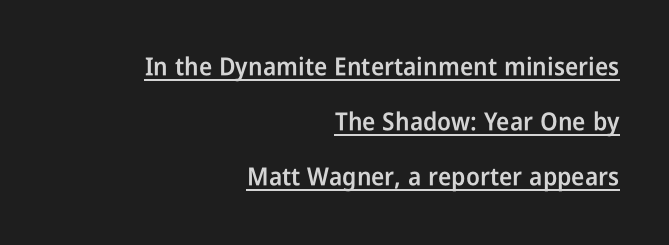
Q: Is the text bold? A: Semi-bold.
Q: Is the text italic (slanted)? A: No, it is upright.
Q: Is the text underlined? A: Yes.
Q: How is the paragraph aligned? A: Right-aligned.
Q: Is the spacing between letters normal or unusually wide? A: Normal.
Q: Is the spacing between lines tight, normal or loose? A: Loose.
